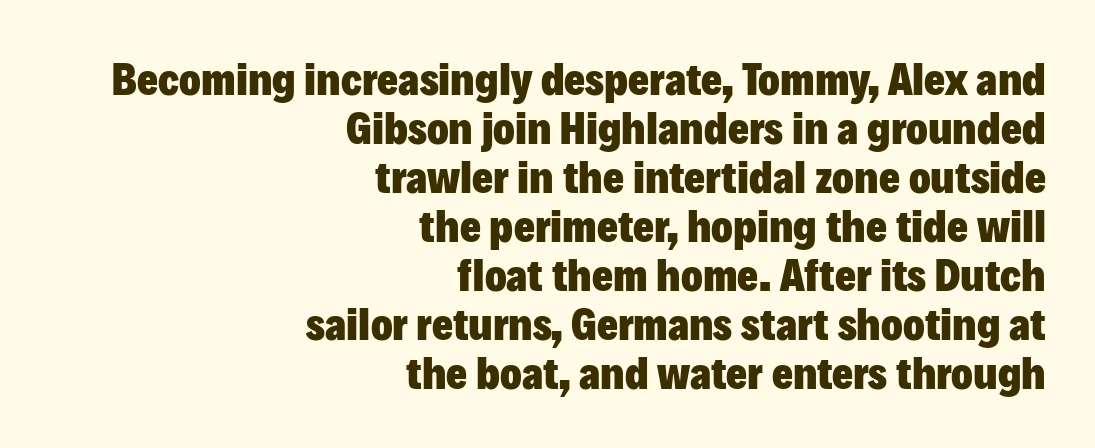
The image shows 45 px heavy sans-serif type, upright; set right-aligned, tight line spacing (1.09x), normal letter spacing, not underlined; low stroke contrast and a medium x-height.
